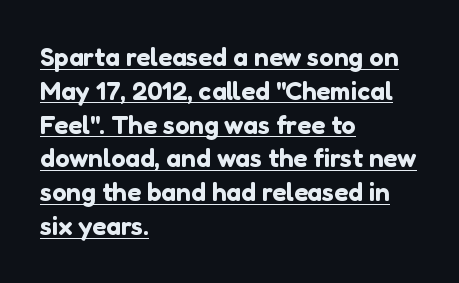
The horizontal fit of the characters is conventional and even. Does a line run under the words? Yes, clearly. What's the leading like? Ordinary, nothing unusual. Where is the straight margin? On the left.
